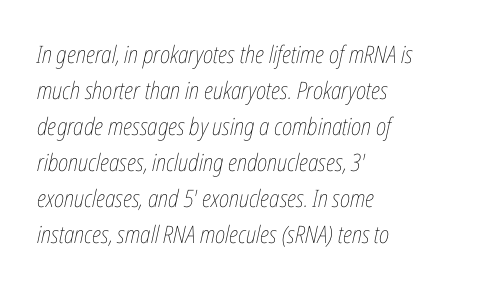
Q: Is the text bold? A: No.
Q: Is the text italic (slanted)? A: Yes, it leans right by about 12 degrees.
Q: Is the text underlined? A: No.
Q: How is the paragraph aligned? A: Left-aligned.
Q: Is the spacing between letters normal or unusually wide? A: Normal.
Q: Is the spacing between lines tight, normal or loose? A: Normal.
